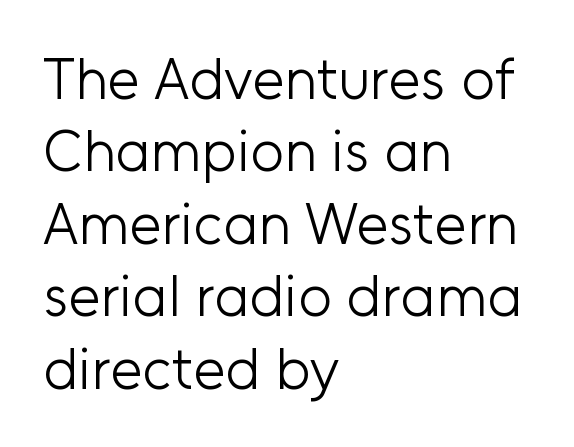
Q: Is the text bold? A: No.
Q: Is the text italic (slanted)? A: No, it is upright.
Q: Is the typeface a serif or a sans-serif typeface? A: Sans-serif.
Q: Is the text underlined? A: No.
Q: How is the paragraph aligned? A: Left-aligned.
Q: Is the spacing between letters normal or unusually wide? A: Normal.
Q: Is the spacing between lines tight, normal or loose? A: Normal.
Q: Width (condensed, normal, or wide)? A: Normal.
Q: Stroke contrast? A: Low.
Q: x-height? A: Medium.
Q: Monospaced? A: No.
